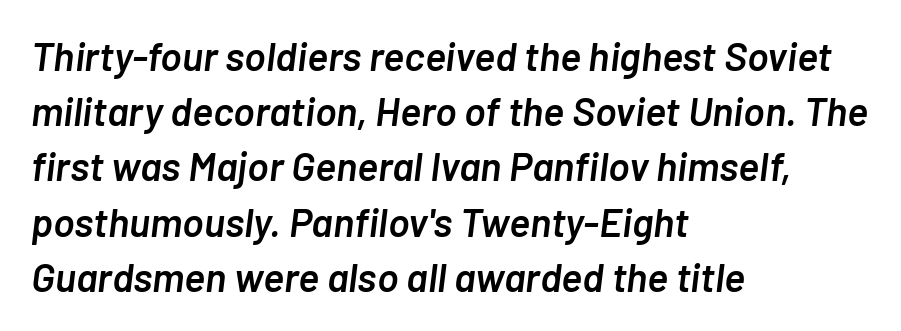
The image shows 40 px semibold type, italic (leaning right); set left-aligned, normal line spacing (1.38x), normal letter spacing, not underlined; low stroke contrast and a medium x-height.
